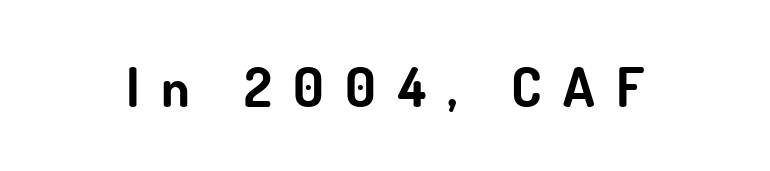
{"serif": "no", "italic": "no", "bold": "yes", "weight": "bold", "width": "normal", "stroke_contrast": "low", "x_height": "small", "monospaced": "no", "underline": "no", "letter_spacing": "wide", "letter_spacing_em": 0.39, "glyph_px": 55}
